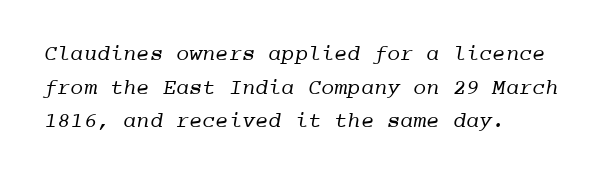
{"bold": "no", "underline": "no", "align": "left", "line_spacing": "normal", "line_spacing_ratio": 1.53, "letter_spacing": "normal", "letter_spacing_em": 0.0, "glyph_px": 22}
